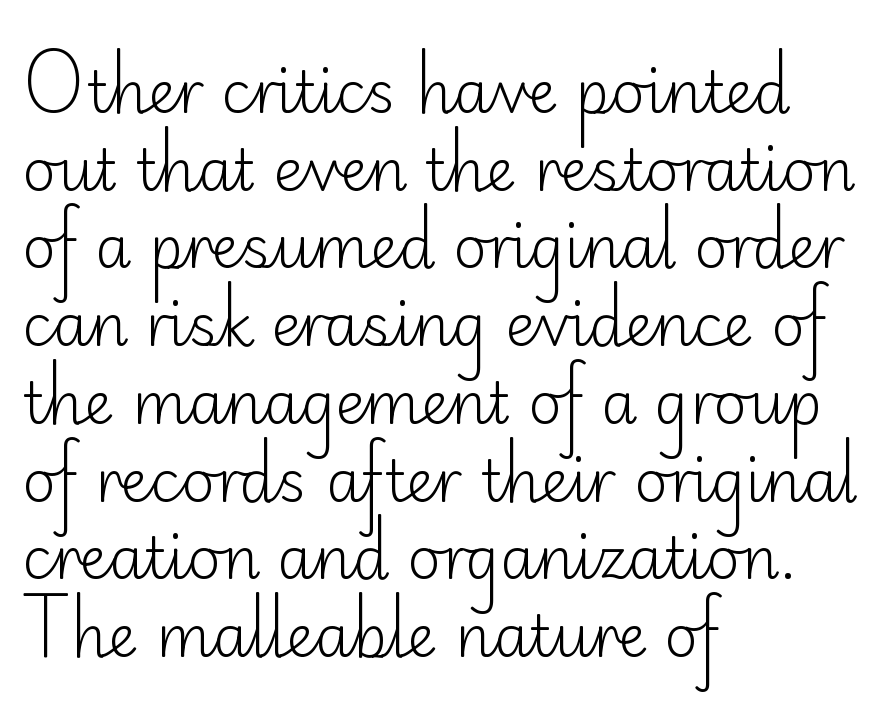
Italic? Not at all — the glyphs are vertical. Does extra space separate the letters? No, they use regular spacing. To sum up the face: it is a sans, with no serifs. Descenders are the only things crossing below the line. The ragged edge is on the right, which tells us the setting is flush left.
